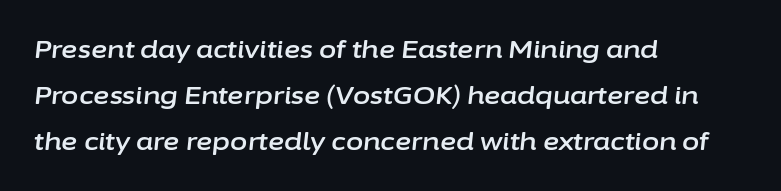
The area under the type is left untouched. All the whitespace from short lines collects on the right. Glyph-to-glyph distance matches everyday printed text. Italic: yes, the glyphs are oblique.
